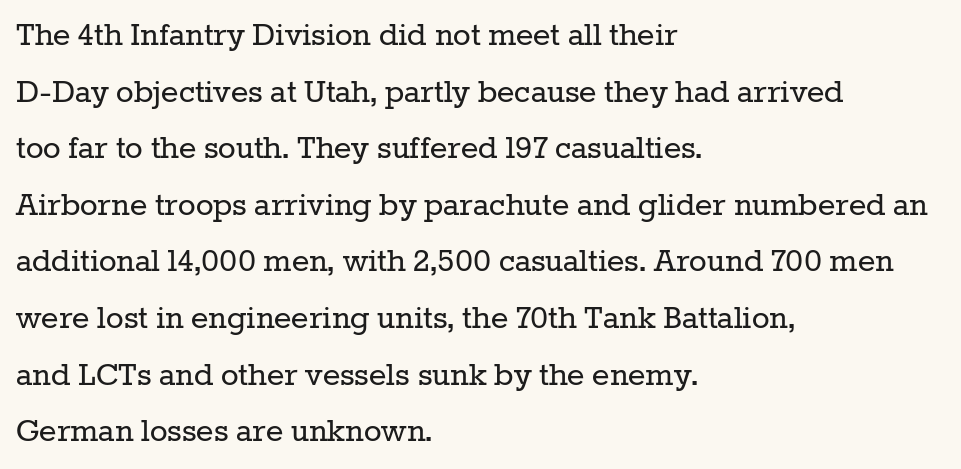
The image shows 37 px regular-weight serif type, upright; set left-aligned, normal line spacing (1.53x), normal letter spacing, not underlined; low stroke contrast and a medium x-height.
